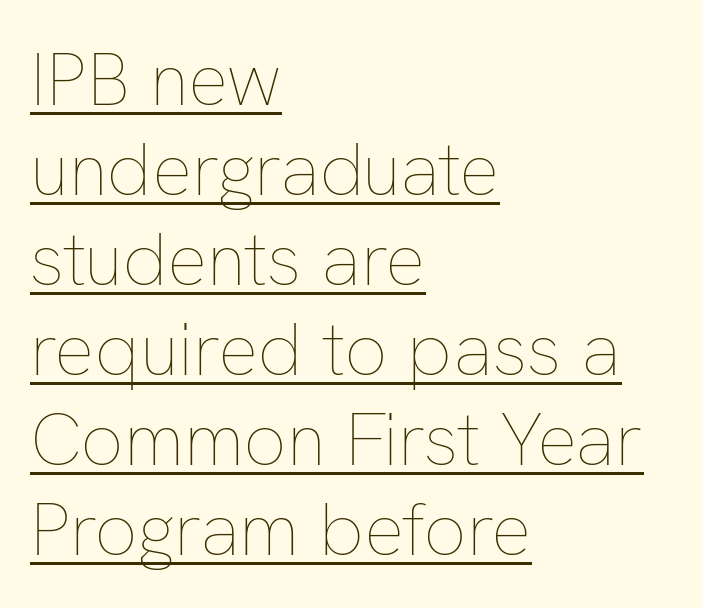
Q: Is the text bold? A: No.
Q: Is the text italic (slanted)? A: No, it is upright.
Q: Is the text underlined? A: Yes.
Q: How is the paragraph aligned? A: Left-aligned.
Q: Is the spacing between letters normal or unusually wide? A: Normal.
Q: Width (condensed, normal, or wide)? A: Normal.
Q: Stroke contrast? A: Low.
Q: x-height? A: Medium.
Q: Monospaced? A: No.
